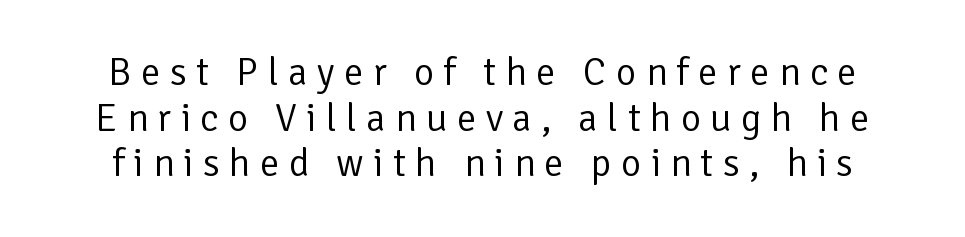
Q: Is the text bold? A: No.
Q: Is the text italic (slanted)? A: No, it is upright.
Q: Is the typeface a serif or a sans-serif typeface? A: Sans-serif.
Q: Is the text underlined? A: No.
Q: Is the spacing between letters normal or unusually wide? A: Unusually wide.
Q: Width (condensed, normal, or wide)? A: Normal.
Q: Stroke contrast? A: Low.
Q: x-height? A: Medium.
Q: Monospaced? A: No.
